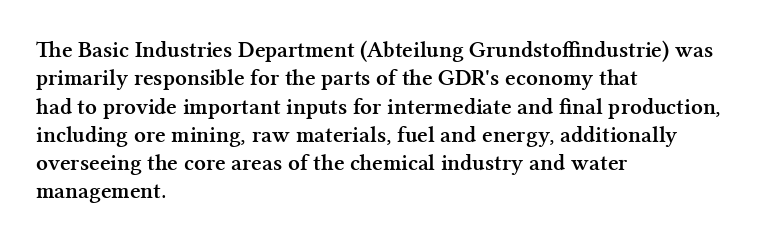
Plain, unruled lines of type. Heft: maximum for text — a bold. The tracking reads as untouched default to a designer's eye. Nope, not italic — everything's standing straight.
